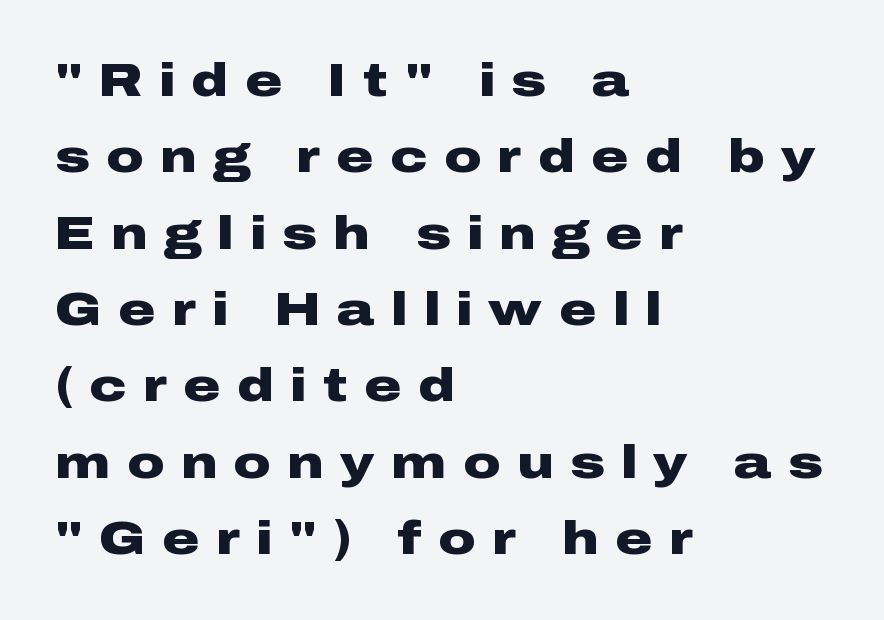
The image shows 46 px heavy, wide sans-serif type, upright; set left-aligned, normal line spacing (1.66x), unusually wide letter spacing (+0.36 em), not underlined; low stroke contrast and a medium x-height.
